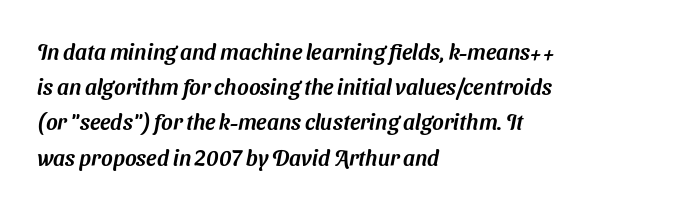
Default kerning and tracking; the words read as compact shapes. No word sits above an underline. This sample keeps an unexceptional amount of space between lines. Horizontal alignment here is leftward, the default for most running prose.
